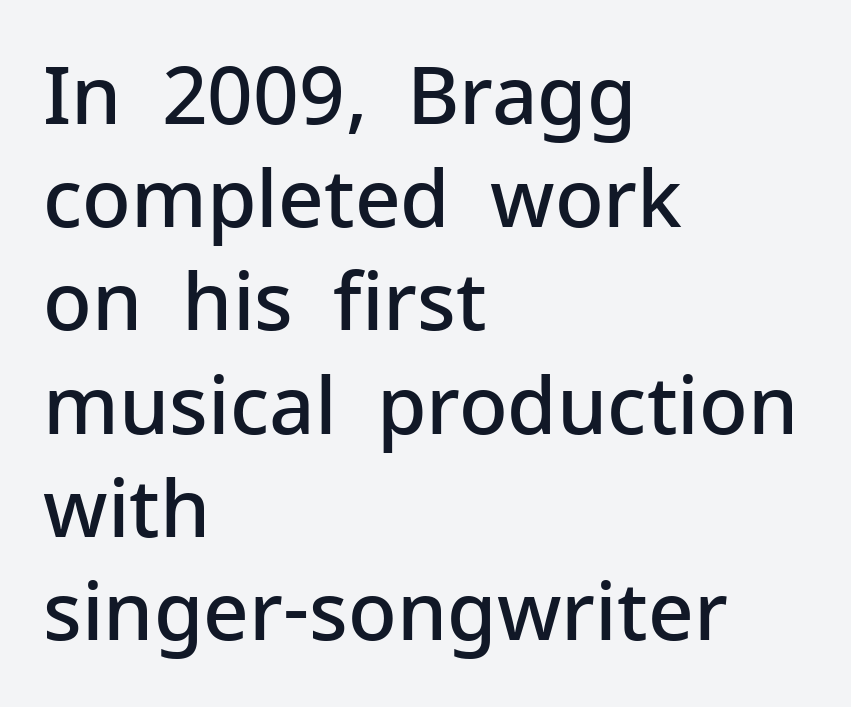
Q: Is the text bold? A: Semi-bold.
Q: Is the text italic (slanted)? A: No, it is upright.
Q: Is the typeface a serif or a sans-serif typeface? A: Sans-serif.
Q: Is the text underlined? A: No.
Q: How is the paragraph aligned? A: Left-aligned.
Q: Is the spacing between letters normal or unusually wide? A: Normal.
Q: Is the spacing between lines tight, normal or loose? A: Normal.
Q: Width (condensed, normal, or wide)? A: Normal.
Q: Stroke contrast? A: Low.
Q: x-height? A: Medium.
Q: Monospaced? A: No.
